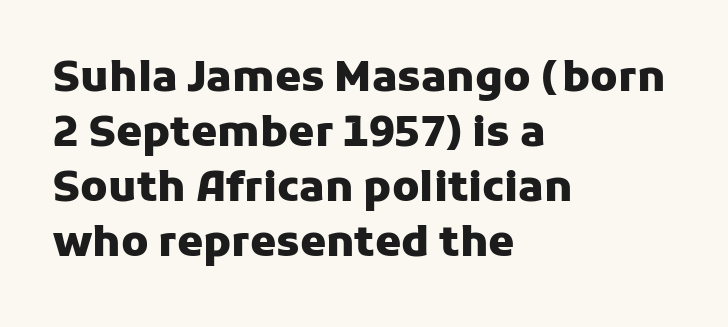
{"serif": "no", "italic": "no", "bold": "yes", "weight": "heavy", "width": "normal", "stroke_contrast": "low", "x_height": "medium", "monospaced": "no", "underline": "no", "align": "left", "line_spacing": "normal", "line_spacing_ratio": 1.31, "letter_spacing": "normal", "letter_spacing_em": 0.0, "glyph_px": 42}
